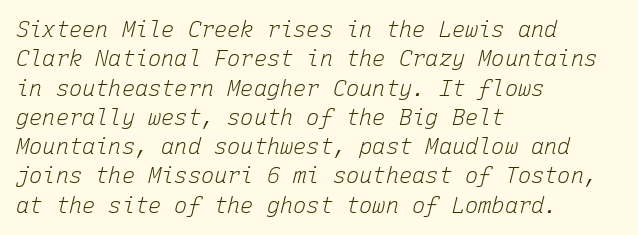
The image shows 22 px text type, italic (leaning right); set left-aligned, normal line spacing (1.33x), normal letter spacing, not underlined.
